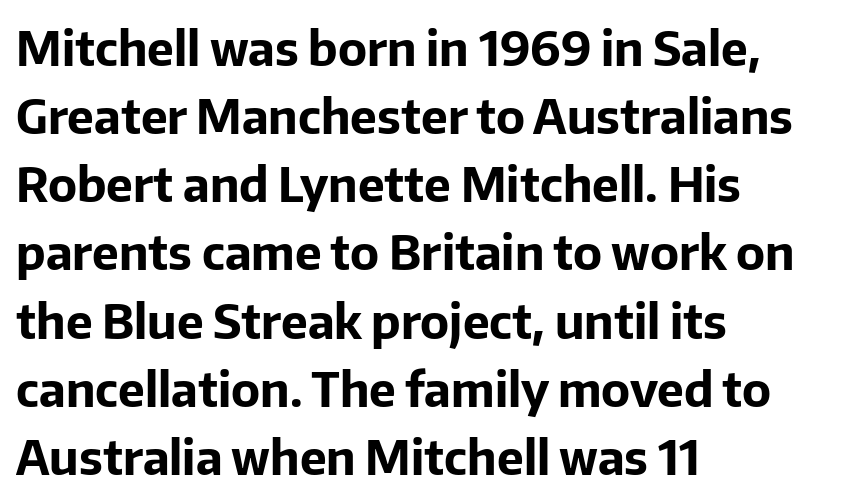
{"serif": "no", "italic": "no", "bold": "yes", "weight": "bold", "width": "normal", "stroke_contrast": "low", "x_height": "medium", "monospaced": "no", "underline": "no", "align": "left", "line_spacing": "normal", "line_spacing_ratio": 1.42, "letter_spacing": "normal", "letter_spacing_em": 0.0, "glyph_px": 48}
